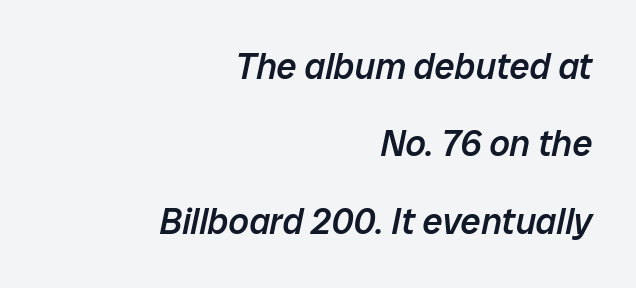
The image shows 36 px semibold type, italic (leaning right); set right-aligned, loose line spacing (2.15x), normal letter spacing, not underlined; low stroke contrast and a medium x-height.
